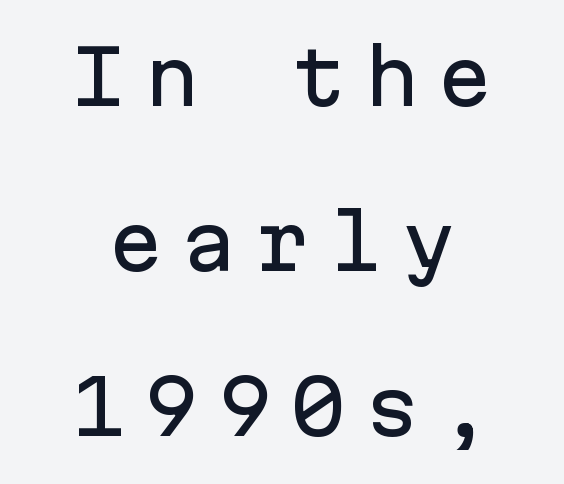
The image shows 74 px sans-serif type, upright, monospaced; set centered, loose line spacing (2.23x), unusually wide letter spacing (+0.24 em), not underlined; low stroke contrast and a medium x-height.
